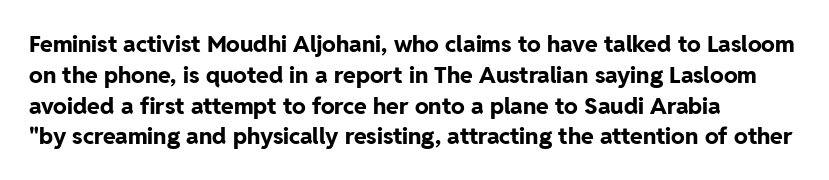
Q: Is the text bold? A: Yes.
Q: Is the text italic (slanted)? A: No, it is upright.
Q: Is the text underlined? A: No.
Q: How is the paragraph aligned? A: Left-aligned.
Q: Is the spacing between letters normal or unusually wide? A: Normal.
Q: Is the spacing between lines tight, normal or loose? A: Normal.
